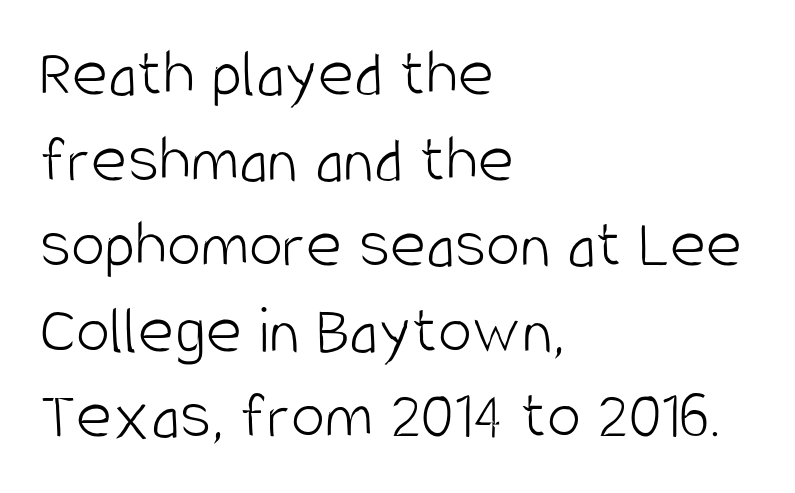
In terms of letterspacing, this is plain default setting. Observe the absence of serifs on each vertical stroke in this sample. The font's upright variant was chosen for this text. The strokes carry an ordinary text weight at most. The lines in this sample share a left origin and differ only in where they stop. Only glyphs here, with clear space below each row.
